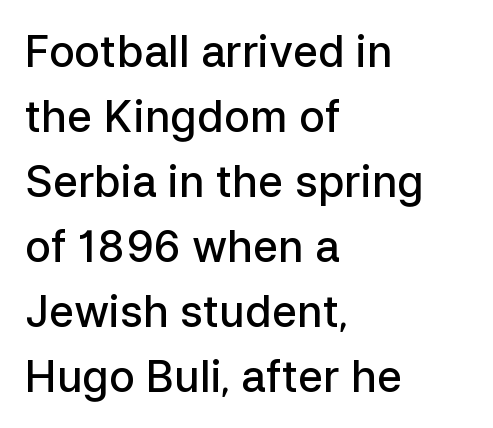
The image shows 43 px semibold sans-serif type, upright; set left-aligned, normal line spacing (1.51x), normal letter spacing, not underlined; low stroke contrast and a medium x-height.
